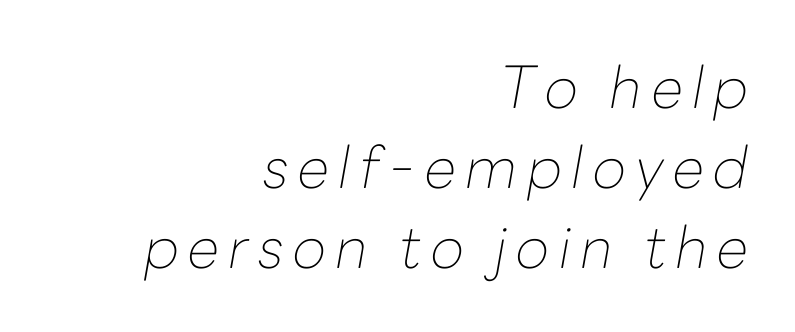
Decoration check: the copy has no underline. Unbolded letterforms with no extra heft. Does the lettering tilt? It does — this is italic. A normal amount of white space separates one row of letters from the next. Casual observation: everything's shoved over to the right. Here the designer chose a conventional face with non-uniform glyph widths.
